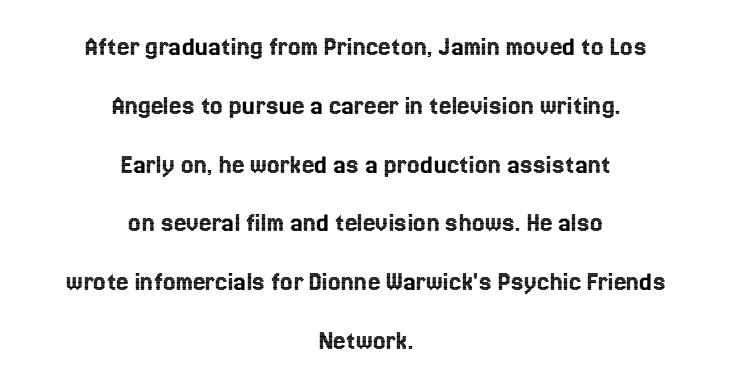
Letters rest on an invisible, unmarked baseline. The leading is generous, giving the passage an open texture. These lines stack symmetrically, like a column narrowing and widening about its center. Here the designer chose a conventional face with non-uniform glyph widths.
